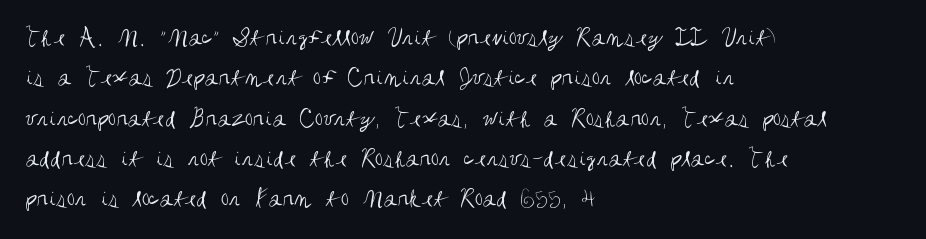
Check the space under the baseline: it is left empty. Line spacing here is normal. Casual observation: everything's shoved over to the left. Honestly, the letter spacing is just normal — you wouldn't notice it.
